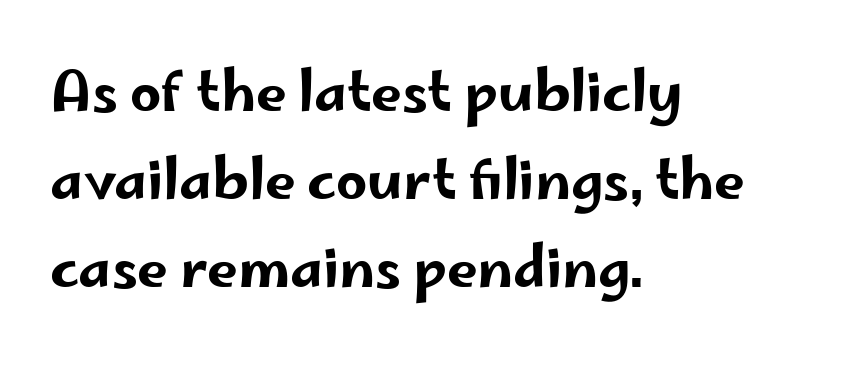
Is there any slant? The stems are plumb. Does the type have serifs? No, each stem ends abruptly. Think of a printed novel: that variable character pitch is what you see here. Plain, unruled lines of type. The passage is arranged the way most books set body copy — flush left. The letters sit at their default tracking, neither squeezed nor spread.
